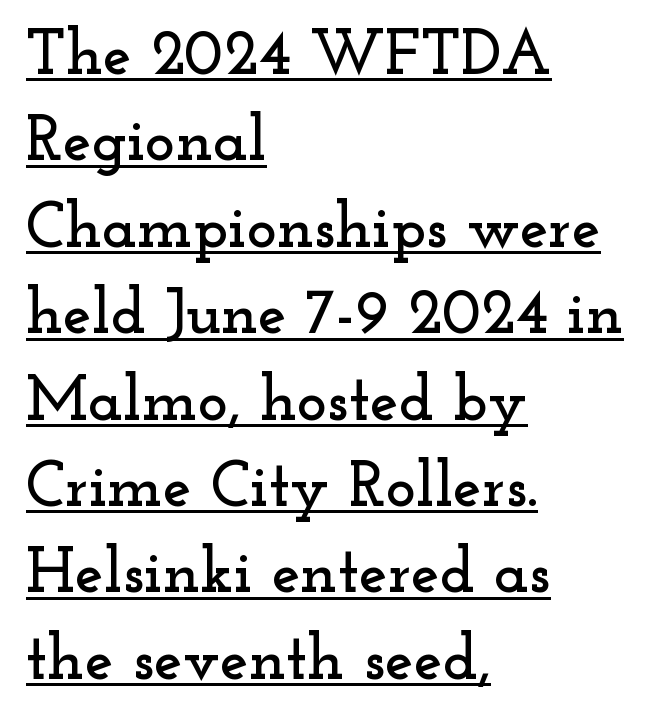
Alignment: flush left. This is underlined copy, the kind a proofreader might mark for attention. To sum up the face: it has serifs. Summary of vertical rhythm: regular, with standard interline spacing.
